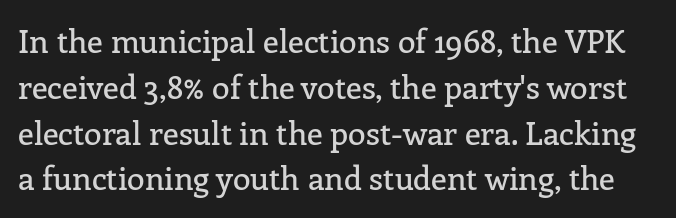
{"serif": "yes", "italic": "no", "width": "normal", "stroke_contrast": "low", "x_height": "medium", "monospaced": "no", "underline": "no", "line_spacing": "normal", "line_spacing_ratio": 1.43, "letter_spacing": "normal", "letter_spacing_em": 0.0, "glyph_px": 32}
